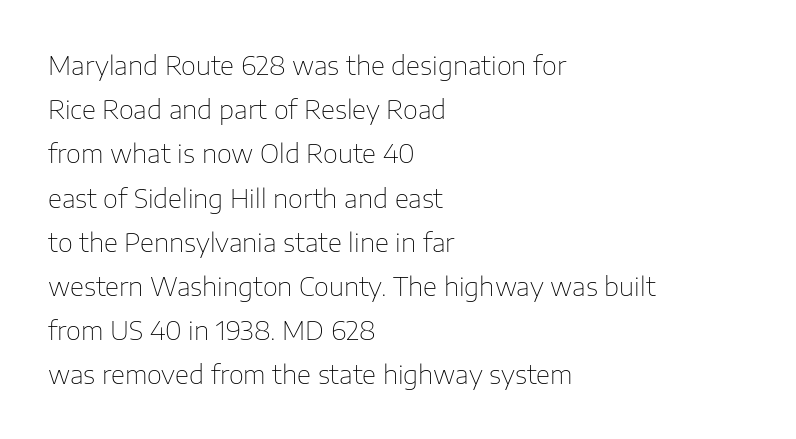
These lines are set flush left with a ragged right edge. Nobody drew a line under any word here. If you drew a line through each stem, it would be perfectly vertical. Leading: standard.
